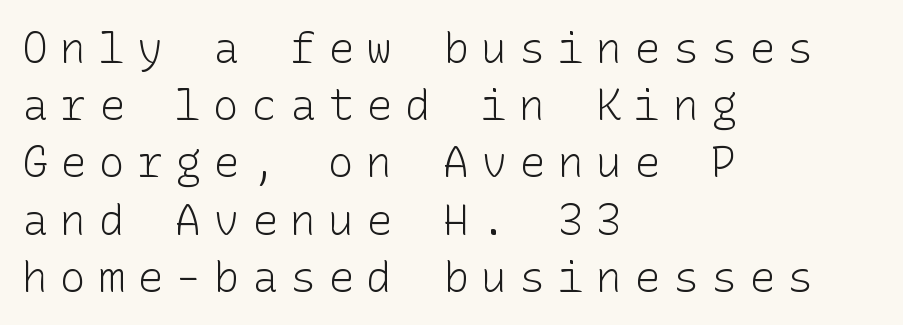
Q: Is the text bold? A: No.
Q: Is the text italic (slanted)? A: No, it is upright.
Q: Is the typeface a serif or a sans-serif typeface? A: Sans-serif.
Q: Is the text underlined? A: No.
Q: How is the paragraph aligned? A: Left-aligned.
Q: Is the spacing between letters normal or unusually wide? A: Unusually wide.
Q: Is the spacing between lines tight, normal or loose? A: Normal.
Q: Width (condensed, normal, or wide)? A: Normal.
Q: Stroke contrast? A: Low.
Q: x-height? A: Medium.
